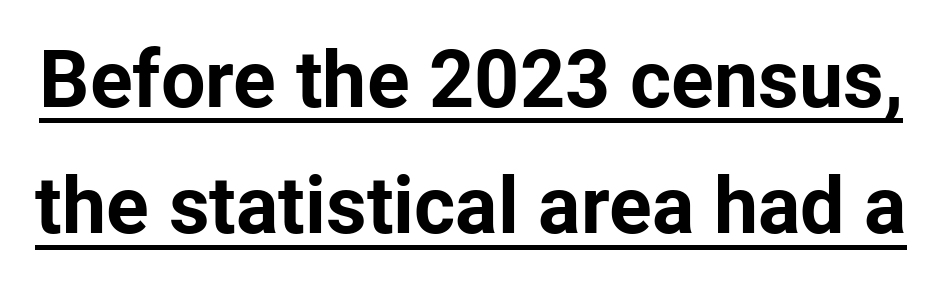
Words appear dense and cohesive because spacing is normal. I'd call this a sans setting — the letters go barefoot. The rendering uses a moderate line-height, typical for paragraphs. Is this a fixed-width face? No — the glyphs have proportional, varying widths. The type sits square on the baseline with zero lean. The passage shown is underscored from start to finish.
